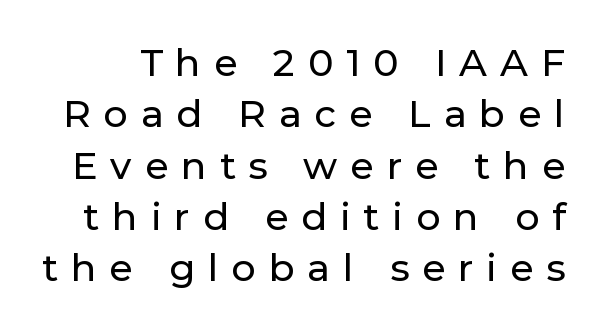
The image shows 38 px sans-serif type, upright; set normal line spacing (1.35x), unusually wide letter spacing (+0.34 em), not underlined; low stroke contrast and a medium x-height.
